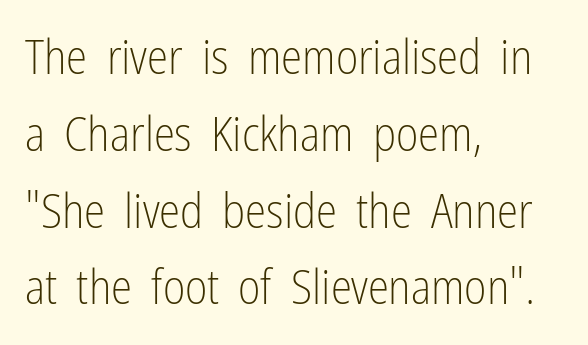
The image shows 48 px light, condensed sans-serif type, upright; set left-aligned, normal line spacing (1.6x), normal letter spacing, not underlined; low stroke contrast and a medium x-height.
